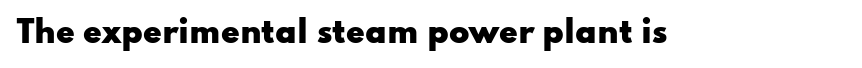
The image shows 30 px heavy, wide sans-serif type, upright; set normal letter spacing, not underlined; low stroke contrast and a small x-height.
